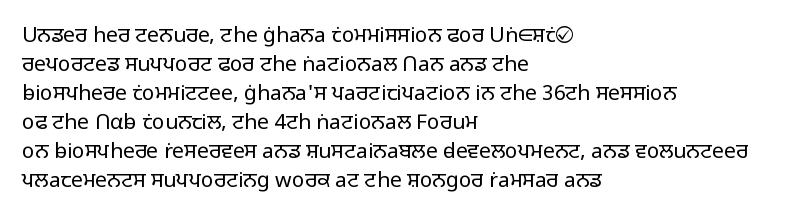
Letters rest on an invisible, unmarked baseline. Heaviness? Minimal to ordinary, like unemphasized prose. The rendering anchors every line to the left-hand side. The line-height multiplier appears to be the usual default.
